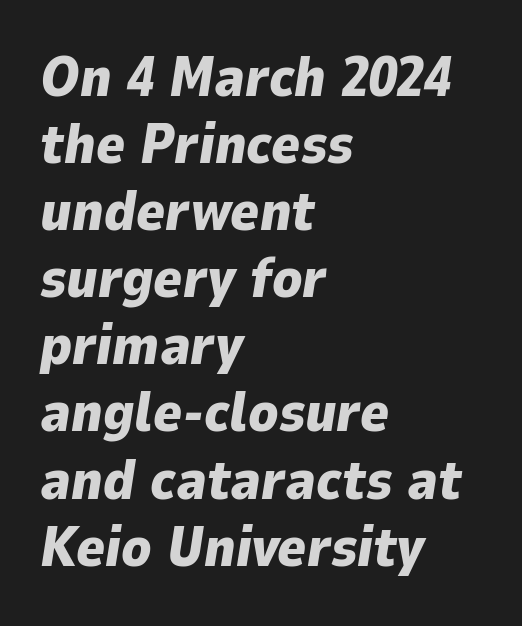
These lines carry a lot of weight — the face is fully bold. The passage shown leans; its letterforms are oblique. These lines keep a tight, regular rhythm from letter to letter. Left-aligned paragraph, ragged on the right. The space directly below the letters is spotless. You could not count columns in this text — the font is proportionally spaced.
